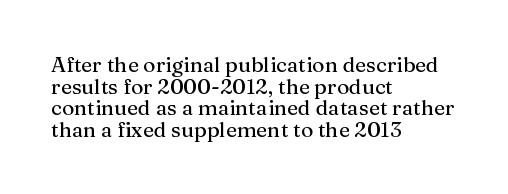
The image shows 21 px text type, upright; set left-aligned, tight line spacing (1.03x), normal letter spacing, not underlined.
